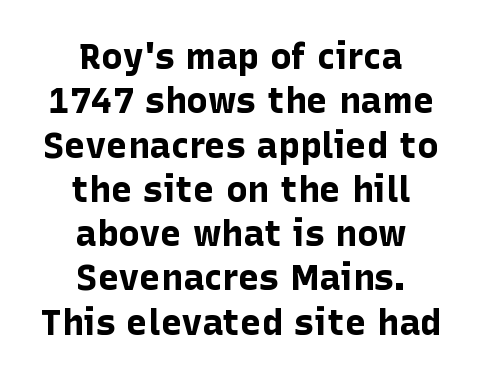
{"serif": "no", "italic": "no", "bold": "yes", "weight": "bold", "width": "normal", "stroke_contrast": "low", "x_height": "medium", "monospaced": "no", "underline": "no", "align": "center", "line_spacing_ratio": 1.23, "letter_spacing": "normal", "letter_spacing_em": 0.0, "glyph_px": 36}
